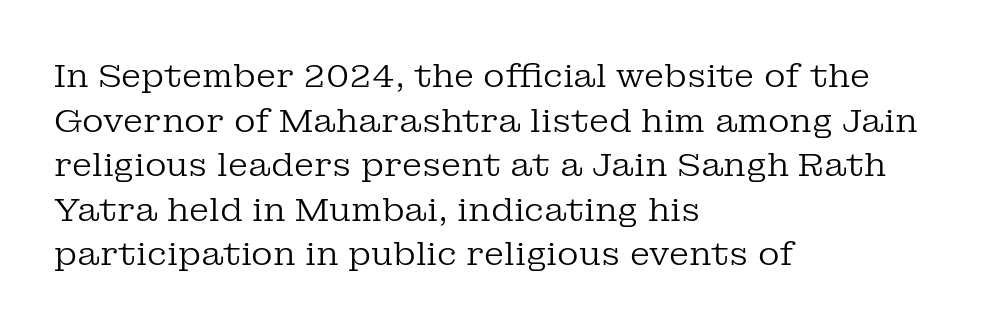
The image shows 33 px regular-weight serif type, upright; set left-aligned, normal line spacing (1.35x), normal letter spacing, not underlined; low stroke contrast and a medium x-height.
